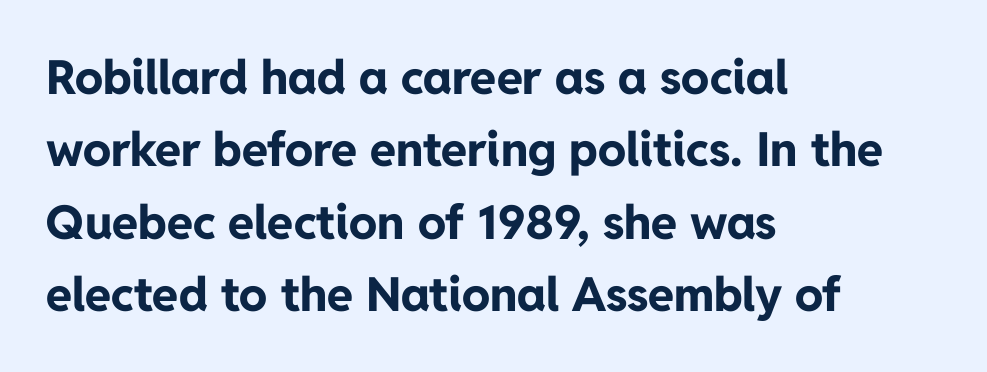
Q: Is the text bold? A: Yes.
Q: Is the text italic (slanted)? A: No, it is upright.
Q: Is the typeface a serif or a sans-serif typeface? A: Sans-serif.
Q: Is the text underlined? A: No.
Q: How is the paragraph aligned? A: Left-aligned.
Q: Is the spacing between letters normal or unusually wide? A: Normal.
Q: Is the spacing between lines tight, normal or loose? A: Normal.
Q: Width (condensed, normal, or wide)? A: Normal.
Q: Stroke contrast? A: Low.
Q: x-height? A: Medium.
Q: Monospaced? A: No.
